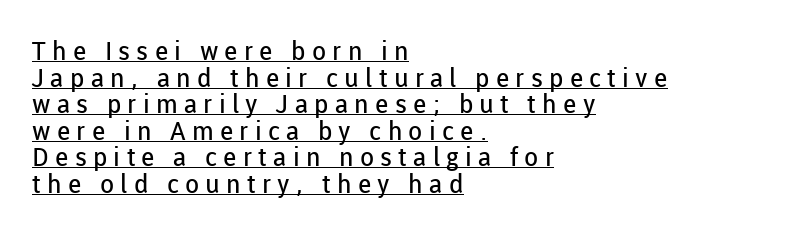
The passage shown stacks its lines with hardly any gap. Stem width sits at or under what a default text font uses. The rendering anchors every line to the left-hand side. The font's upright variant was chosen for this text. Look at the tracking — it's clearly loosened, letters drifting apart.
